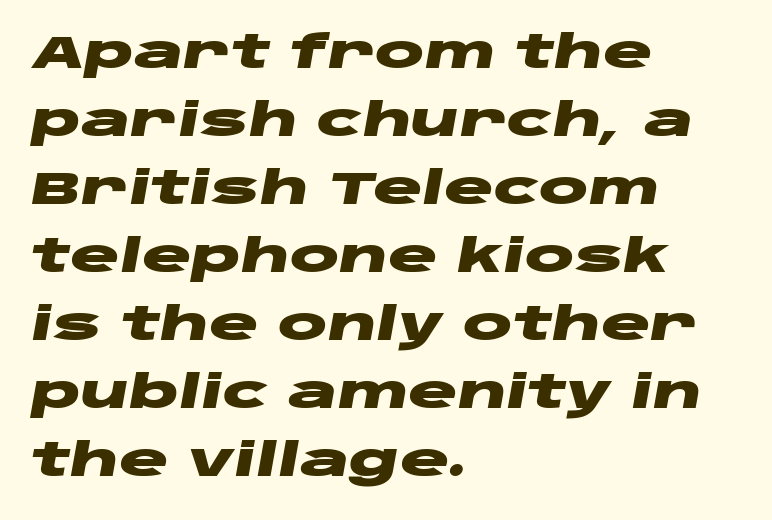
{"italic": "yes", "lean": "right", "slant_degrees": 10, "bold": "yes", "weight": "heavy", "width": "wide", "stroke_contrast": "low", "x_height": "large", "monospaced": "no", "underline": "no", "align": "left", "line_spacing": "normal", "line_spacing_ratio": 1.48, "letter_spacing": "normal", "letter_spacing_em": 0.0, "glyph_px": 46}
